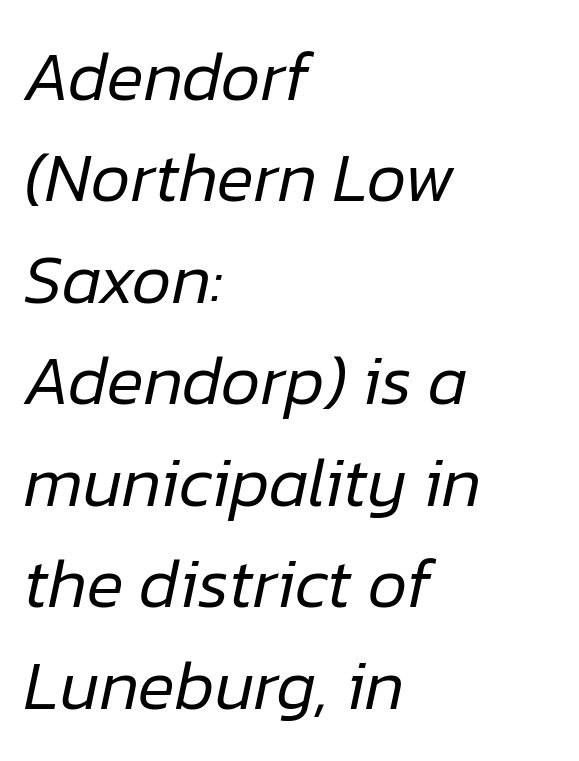
{"italic": "yes", "lean": "right", "slant_degrees": 12, "bold": "no", "weight": "regular", "width": "normal", "stroke_contrast": "low", "x_height": "medium", "monospaced": "no", "underline": "no", "align": "left", "line_spacing": "normal", "line_spacing_ratio": 1.47, "letter_spacing": "normal", "letter_spacing_em": 0.0, "glyph_px": 69}
